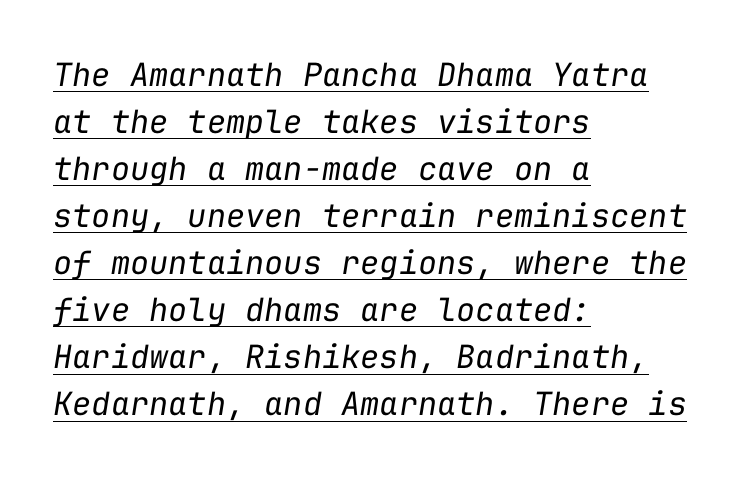
The image shows 32 px regular-weight type, italic (leaning right), monospaced; set left-aligned, normal line spacing (1.47x), normal letter spacing, underlined; low stroke contrast and a medium x-height.
